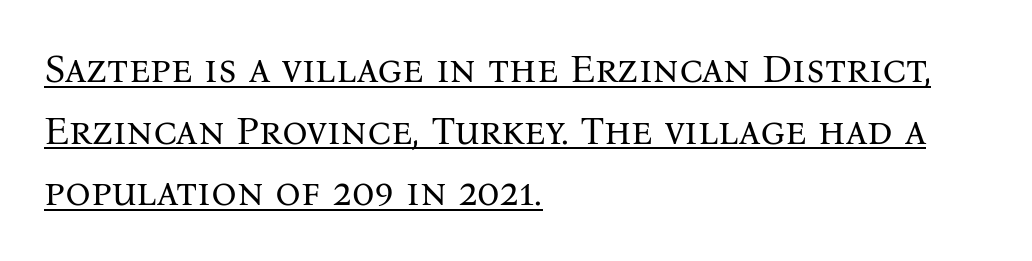
The image shows 40 px regular-weight serif type, upright; set left-aligned, normal line spacing (1.54x), normal letter spacing, underlined; medium stroke contrast and a medium x-height.
